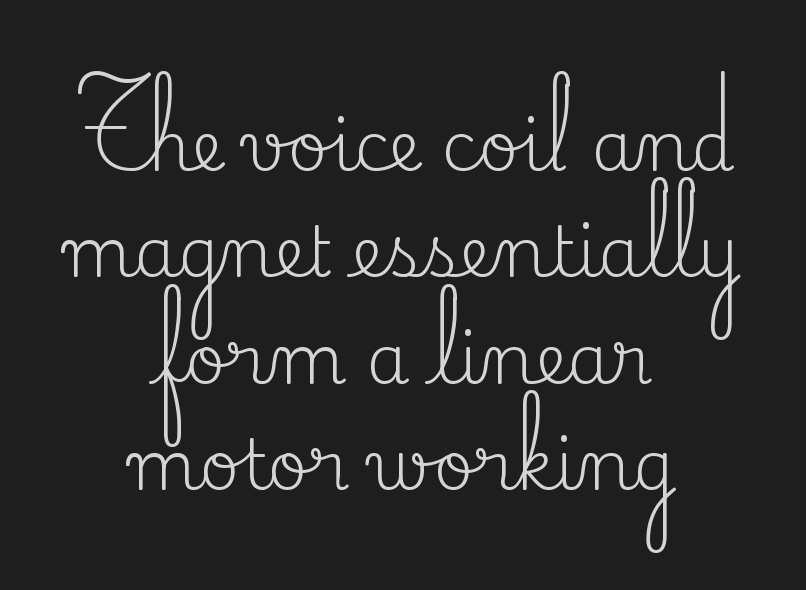
The image shows 69 px regular-weight serif type, upright; set centered, normal line spacing (1.54x), normal letter spacing, not underlined; medium stroke contrast and a small x-height.
